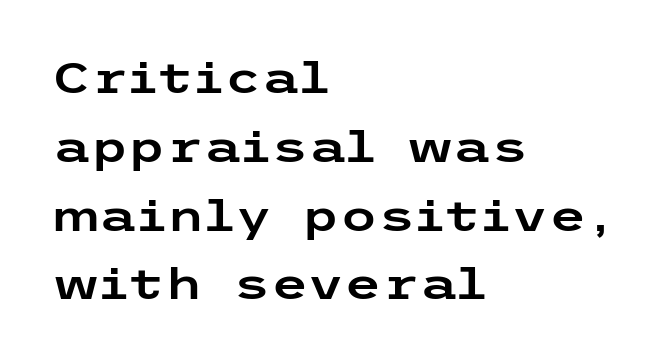
Horizontal bands of white between lines are of average thickness. In terms of letterspacing, this is plain default setting. Posture: straight, roman, zero tilt. The face used here is a sans, in the tradition of grotesques and geometrics.
